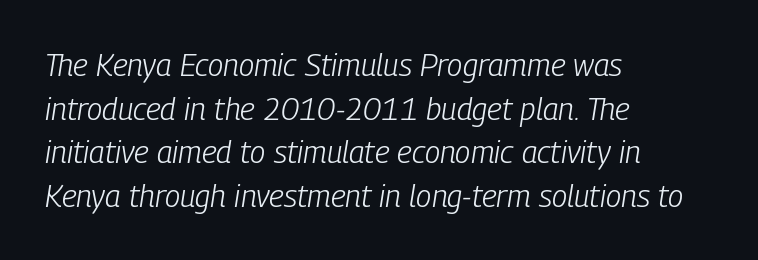
The image shows 31 px light, condensed type, italic (leaning right); set left-aligned, normal line spacing (1.41x), normal letter spacing, not underlined; low stroke contrast and a medium x-height.
